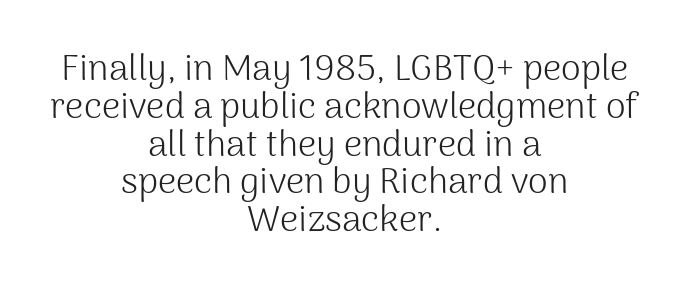
{"serif": "no", "italic": "no", "bold": "no", "weight": "light", "width": "normal", "stroke_contrast": "medium", "x_height": "medium", "monospaced": "no", "underline": "no", "align": "center", "line_spacing": "tight", "line_spacing_ratio": 1.05, "letter_spacing": "normal", "letter_spacing_em": 0.0, "glyph_px": 36}
